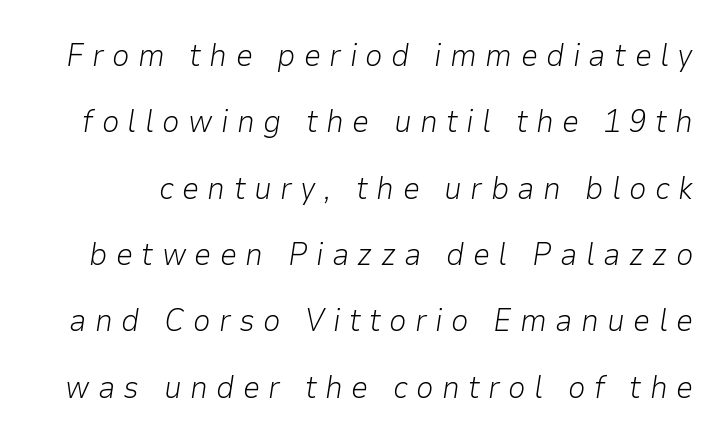
{"italic": "yes", "lean": "right", "slant_degrees": 9, "bold": "no", "weight": "light", "width": "normal", "stroke_contrast": "low", "x_height": "medium", "monospaced": "no", "underline": "no", "line_spacing": "loose", "line_spacing_ratio": 2.14, "letter_spacing": "wide", "letter_spacing_em": 0.27, "glyph_px": 31}
